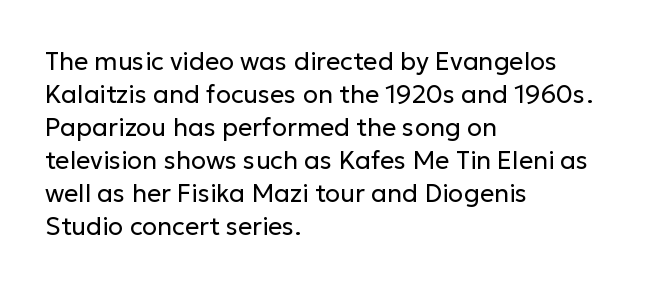
The setting favours the left margin, as ordinary paragraphs usually do. The letters stand upright; this is a roman face. Does the leading feel generous? No, just average. The passage shown has conventional tracking throughout. Each stroke keeps to a modest, everyday thickness or less.
